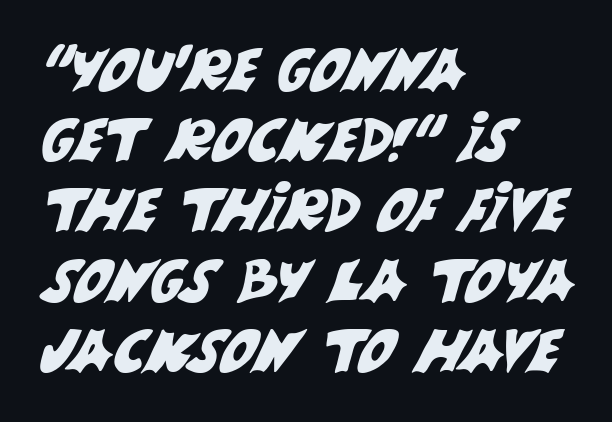
{"serif": "no", "width": "normal", "stroke_contrast": "medium", "x_height": "large", "monospaced": "no", "underline": "no", "align": "left", "line_spacing_ratio": 1.21, "letter_spacing": "normal", "letter_spacing_em": 0.0, "glyph_px": 58}
